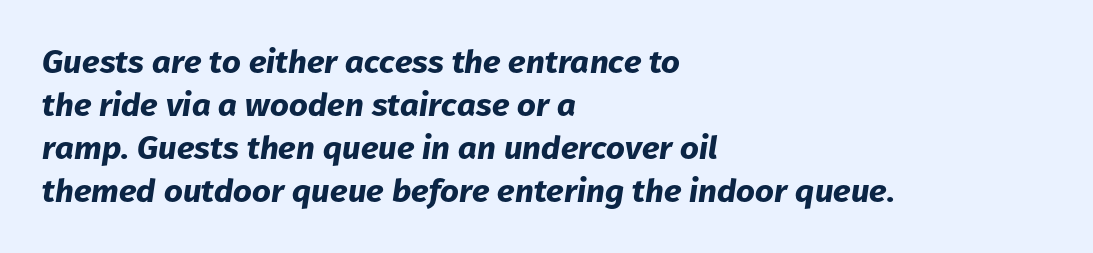
Q: Is the text bold? A: Yes.
Q: Is the text italic (slanted)? A: Yes, it leans right by about 8 degrees.
Q: Is the text underlined? A: No.
Q: How is the paragraph aligned? A: Left-aligned.
Q: Is the spacing between letters normal or unusually wide? A: Normal.
Q: Is the spacing between lines tight, normal or loose? A: Normal.
Q: Width (condensed, normal, or wide)? A: Normal.
Q: Stroke contrast? A: Low.
Q: x-height? A: Medium.
Q: Monospaced? A: No.
